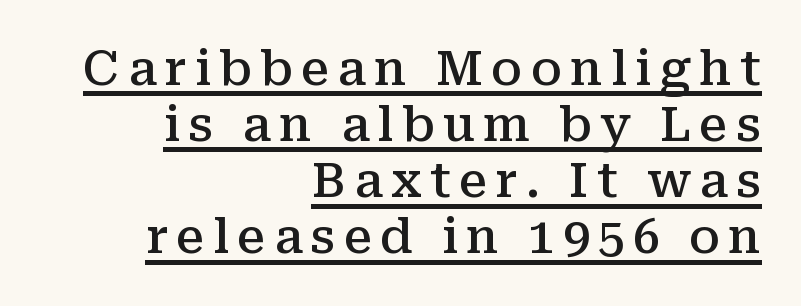
{"serif": "yes", "italic": "no", "bold": "semi", "weight": "semibold", "width": "normal", "stroke_contrast": "medium", "x_height": "medium", "monospaced": "no", "underline": "yes", "align": "right", "line_spacing_ratio": 1.17, "glyph_px": 48}
